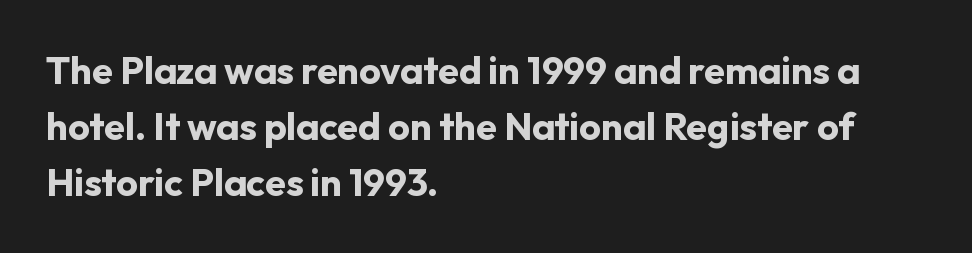
The image shows 38 px bold sans-serif type, upright; set left-aligned, normal line spacing (1.48x), normal letter spacing, not underlined; low stroke contrast and a medium x-height.
